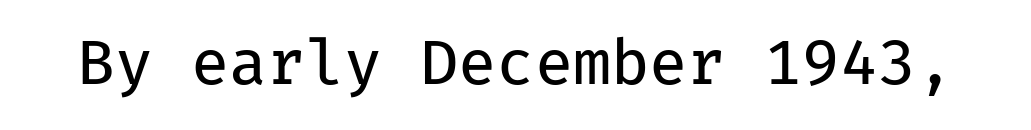
{"serif": "no", "italic": "no", "bold": "no", "weight": "regular", "width": "normal", "stroke_contrast": "low", "x_height": "medium", "monospaced": "yes", "underline": "no", "letter_spacing": "normal", "letter_spacing_em": 0.0, "glyph_px": 62}
